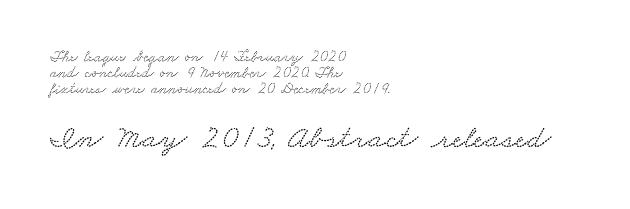
Note the varied advance widths — an 'i' is clearly narrower than an 'm'. Descenders hang freely into open space. The setting favours the left margin, as ordinary paragraphs usually do. The block of text is dense from top to bottom, with scant space between rows.
